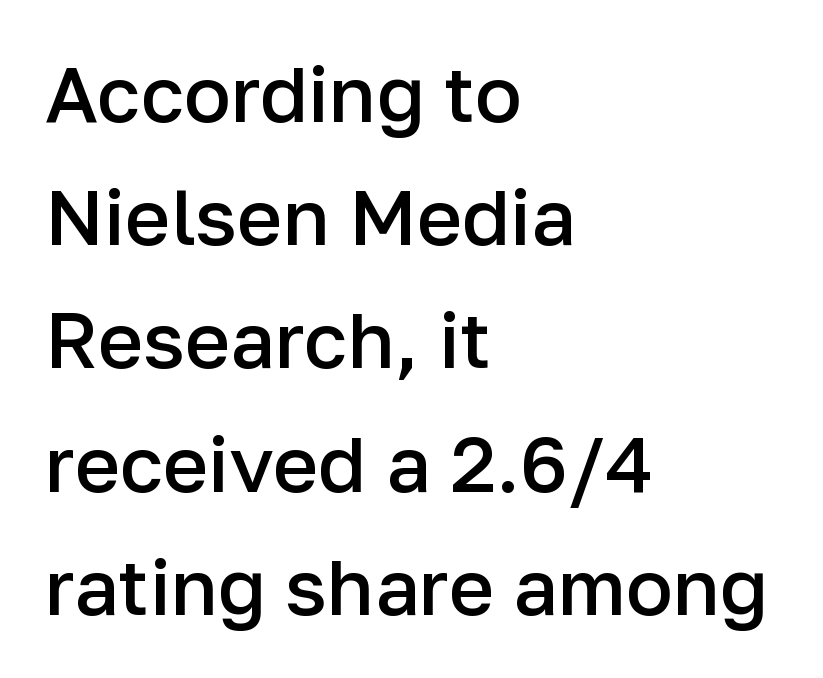
The image shows 78 px semibold sans-serif type, upright; set left-aligned, normal line spacing (1.58x), normal letter spacing, not underlined; low stroke contrast and a medium x-height.
